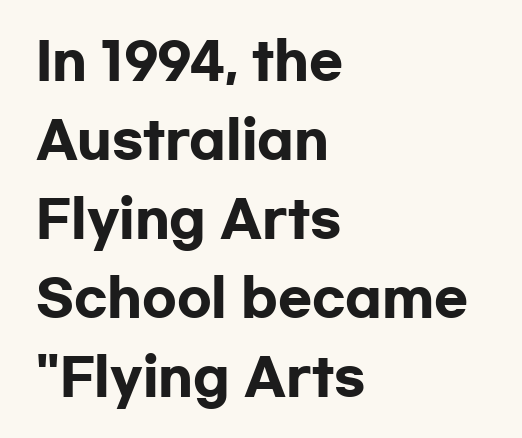
Q: Is the text bold? A: Yes.
Q: Is the text italic (slanted)? A: No, it is upright.
Q: Is the typeface a serif or a sans-serif typeface? A: Sans-serif.
Q: Is the text underlined? A: No.
Q: How is the paragraph aligned? A: Left-aligned.
Q: Is the spacing between letters normal or unusually wide? A: Normal.
Q: Is the spacing between lines tight, normal or loose? A: Normal.
Q: Width (condensed, normal, or wide)? A: Wide.
Q: Stroke contrast? A: Low.
Q: x-height? A: Medium.
Q: Monospaced? A: No.
